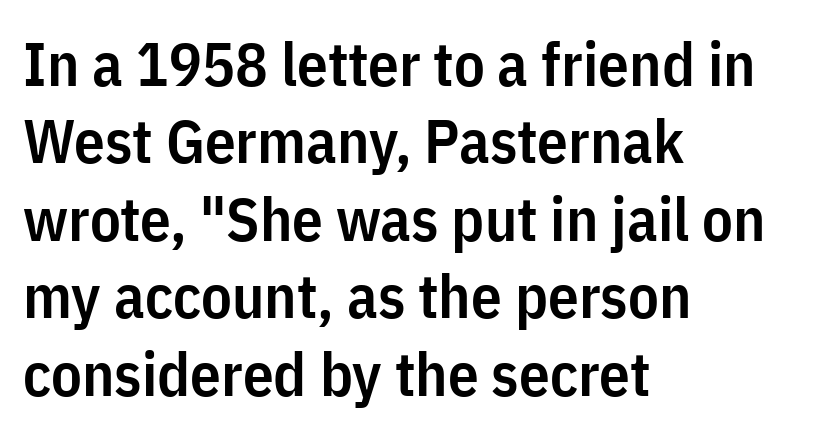
{"serif": "no", "italic": "no", "bold": "semi", "weight": "semibold", "width": "condensed", "stroke_contrast": "low", "x_height": "medium", "monospaced": "no", "underline": "no", "align": "left", "line_spacing": "normal", "line_spacing_ratio": 1.27, "letter_spacing": "normal", "letter_spacing_em": 0.0, "glyph_px": 61}
